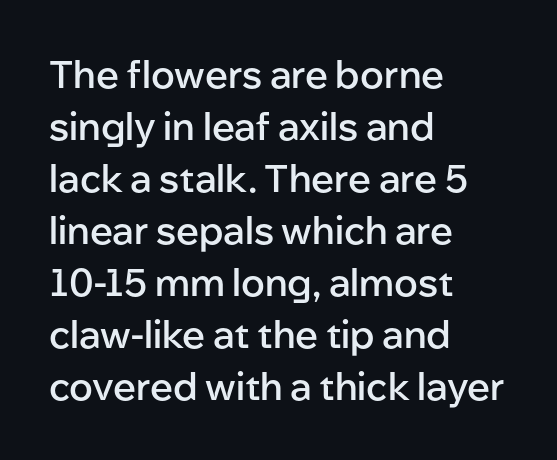
{"serif": "no", "italic": "no", "bold": "semi", "weight": "semibold", "width": "normal", "stroke_contrast": "low", "x_height": "medium", "monospaced": "no", "underline": "no", "align": "left", "line_spacing": "normal", "line_spacing_ratio": 1.37, "letter_spacing": "normal", "letter_spacing_em": 0.0, "glyph_px": 38}
